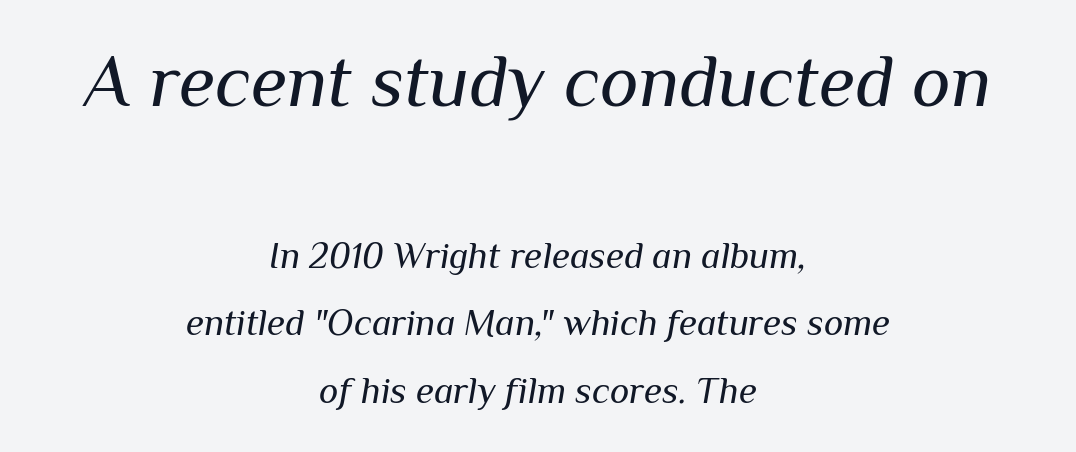
Q: Is the text bold? A: No.
Q: Is the text italic (slanted)? A: Yes, it leans right by about 10 degrees.
Q: Is the text underlined? A: No.
Q: How is the paragraph aligned? A: Centered.
Q: Is the spacing between letters normal or unusually wide? A: Normal.
Q: Which block of text is set in a larger size, the first (top) or the second (bottom)? A: The first (top) one.
Q: Width (condensed, normal, or wide)? A: Normal.
Q: Stroke contrast? A: Medium.
Q: x-height? A: Medium.
Q: Monospaced? A: No.
